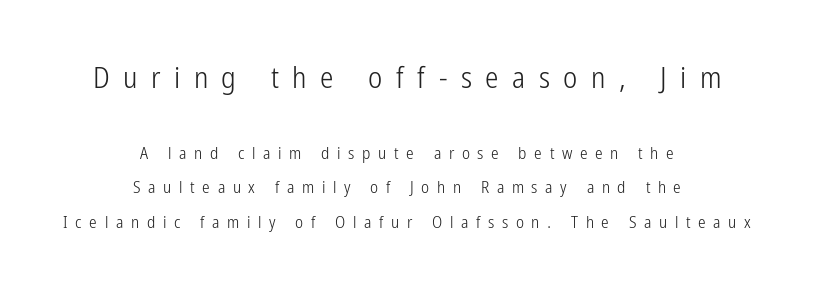
The image shows 30 px light, condensed sans-serif type, upright; set centered, loose line spacing (2.03x), unusually wide letter spacing (+0.45 em), not underlined; the first (top) block is 1.76x larger; low stroke contrast and a medium x-height.
